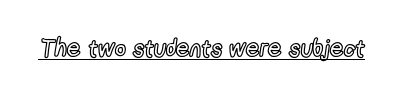
The image shows 24 px text type; set normal letter spacing, underlined.
